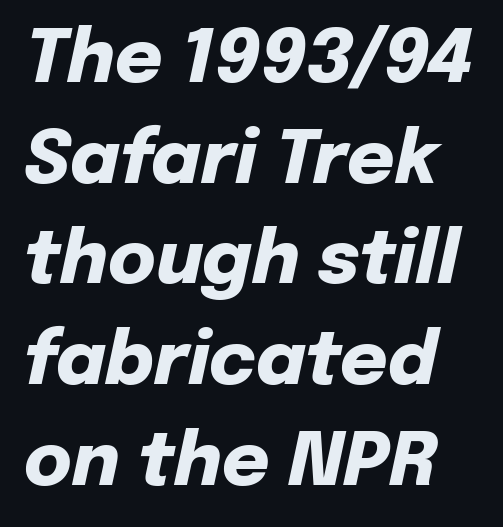
{"italic": "yes", "lean": "right", "slant_degrees": 12, "bold": "yes", "weight": "heavy", "width": "normal", "stroke_contrast": "low", "x_height": "medium", "monospaced": "no", "underline": "no", "line_spacing": "normal", "line_spacing_ratio": 1.38, "letter_spacing": "normal", "letter_spacing_em": 0.0, "glyph_px": 73}
